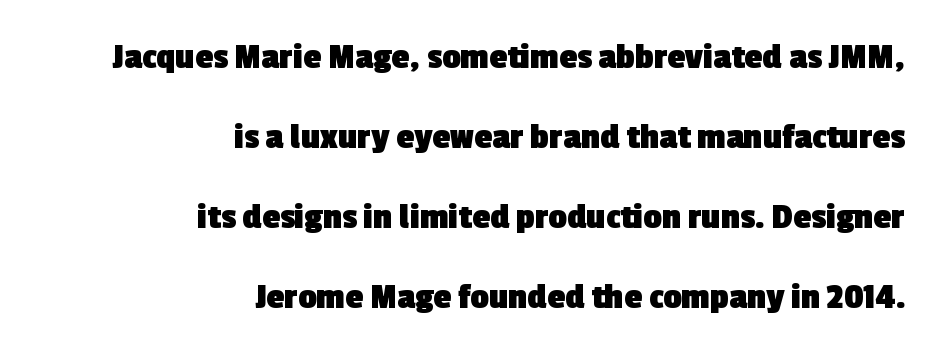
Q: Is the text bold? A: Yes.
Q: Is the typeface a serif or a sans-serif typeface? A: Sans-serif.
Q: Is the text underlined? A: No.
Q: How is the paragraph aligned? A: Right-aligned.
Q: Is the spacing between letters normal or unusually wide? A: Normal.
Q: Is the spacing between lines tight, normal or loose? A: Loose.
Q: Width (condensed, normal, or wide)? A: Normal.
Q: x-height? A: Medium.
Q: Monospaced? A: No.
